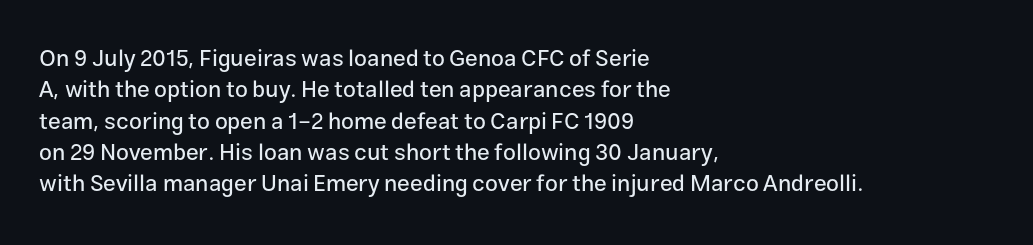
The passage shown is not underscored anywhere. The line texture is even and compact thanks to regular tracking. Nope, not italic — everything's standing straight. Each line starts at the same left margin while the right side varies. Notice how descenders clear the ascenders below comfortably — that's standard leading.
